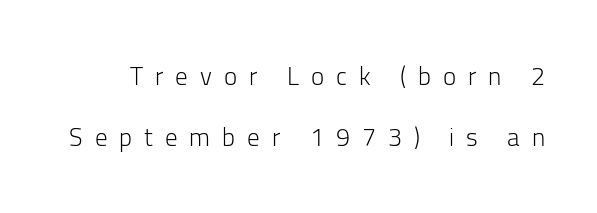
Q: Is the text bold? A: No.
Q: Is the text italic (slanted)? A: No, it is upright.
Q: Is the text underlined? A: No.
Q: Is the spacing between letters normal or unusually wide? A: Unusually wide.
Q: Is the spacing between lines tight, normal or loose? A: Loose.
